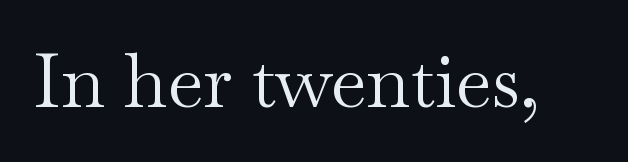
{"serif": "yes", "italic": "no", "bold": "no", "weight": "regular", "width": "wide", "stroke_contrast": "medium", "x_height": "small", "monospaced": "no", "underline": "no", "letter_spacing": "normal", "letter_spacing_em": 0.0, "glyph_px": 74}
